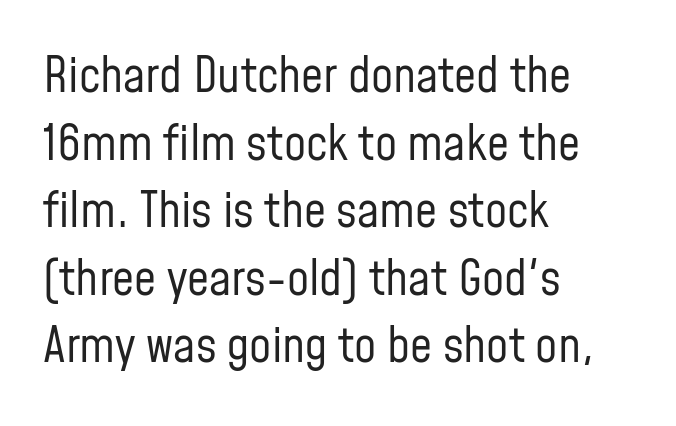
The image shows 49 px regular-weight, condensed sans-serif type, upright; set left-aligned, normal line spacing (1.38x), normal letter spacing, not underlined; low stroke contrast and a medium x-height.
